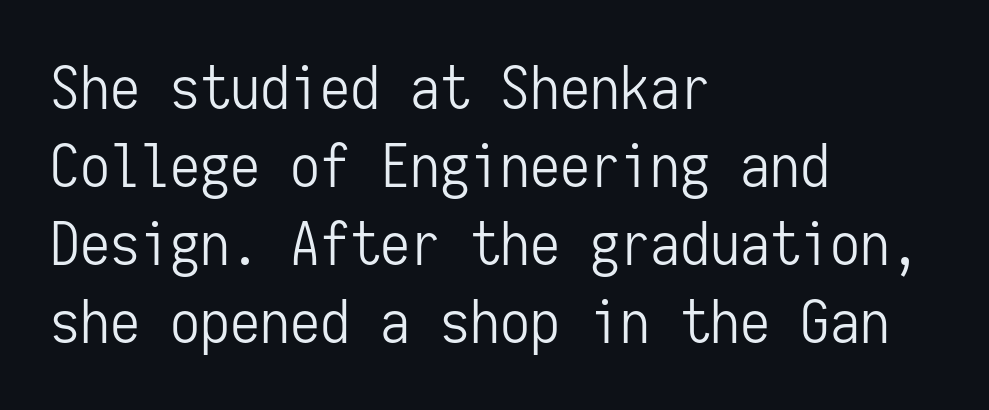
{"serif": "no", "italic": "no", "bold": "no", "weight": "light", "width": "condensed", "stroke_contrast": "low", "x_height": "medium", "monospaced": "yes", "underline": "no", "align": "left", "line_spacing": "normal", "line_spacing_ratio": 1.3, "letter_spacing": "normal", "letter_spacing_em": 0.0, "glyph_px": 60}
